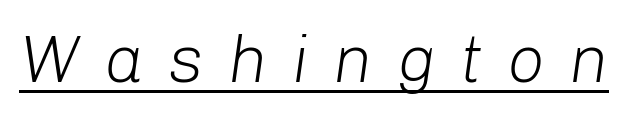
The image shows 66 px light type, italic (leaning right); set unusually wide letter spacing (+0.37 em), underlined; low stroke contrast and a medium x-height.
